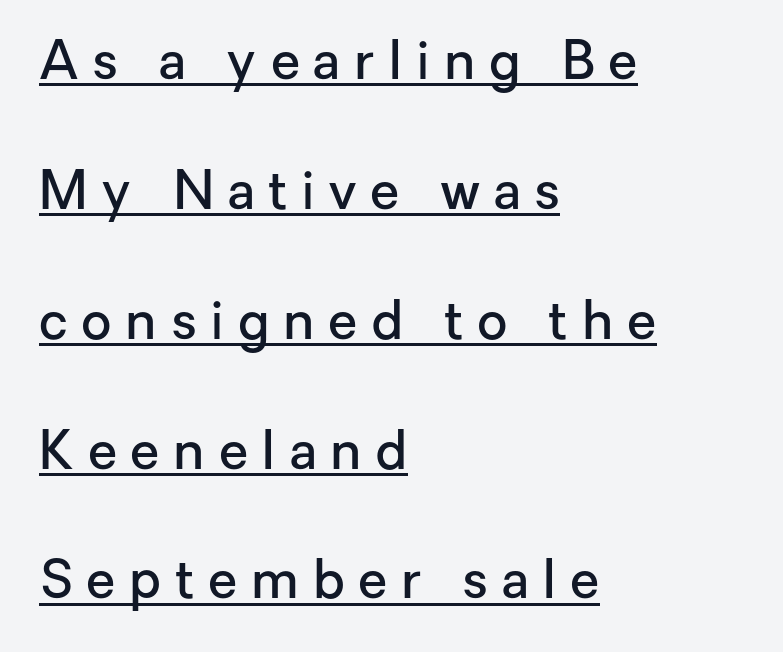
{"serif": "no", "italic": "no", "bold": "semi", "weight": "semibold", "width": "normal", "stroke_contrast": "low", "x_height": "medium", "monospaced": "no", "underline": "yes", "align": "left", "line_spacing": "loose", "line_spacing_ratio": 2.45, "letter_spacing": "wide", "letter_spacing_em": 0.26, "glyph_px": 53}
